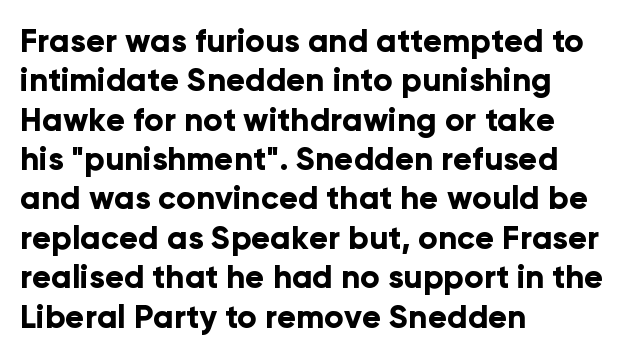
The image shows 32 px bold sans-serif type, upright; set left-aligned, line spacing 1.23x, normal letter spacing, not underlined; low stroke contrast and a medium x-height.
